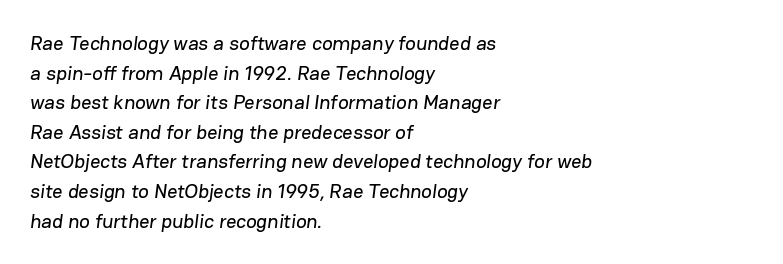
{"underline": "no", "align": "left", "line_spacing": "normal", "line_spacing_ratio": 1.48, "letter_spacing": "normal", "letter_spacing_em": 0.0, "glyph_px": 20}
